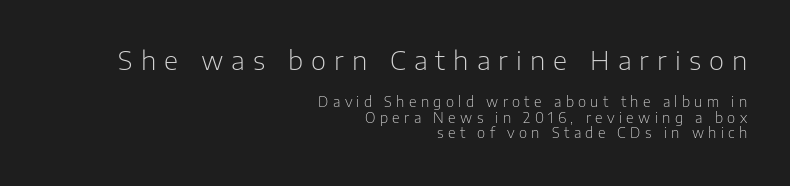
Larger block? The one above; the one below is distinctly smaller. Right-aligned paragraph, ragged on the left. Do the letters lean? They stand straight. The face used here is rendered with a markedly widened letterfit.
